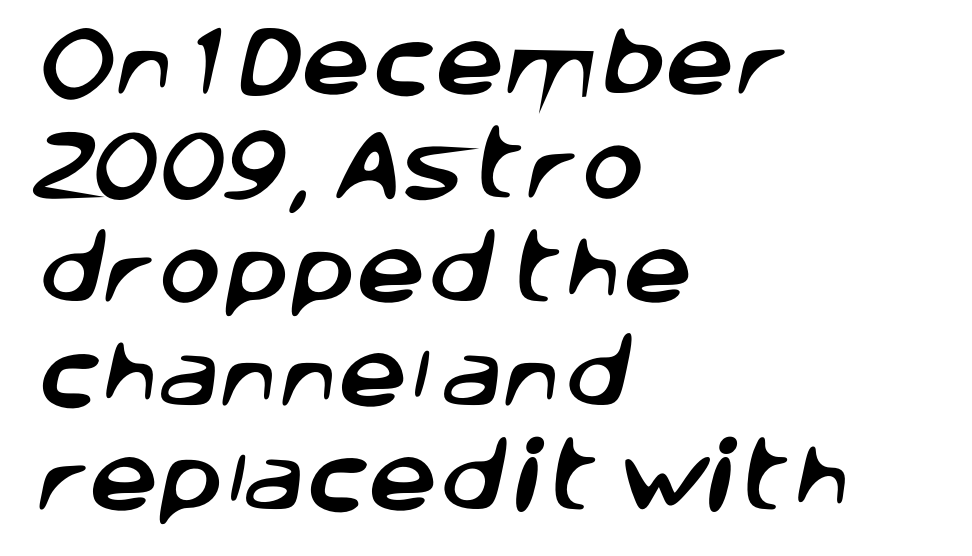
Q: Is the typeface a serif or a sans-serif typeface? A: Sans-serif.
Q: Is the text underlined? A: No.
Q: How is the paragraph aligned? A: Left-aligned.
Q: Is the spacing between letters normal or unusually wide? A: Normal.
Q: Is the spacing between lines tight, normal or loose? A: Normal.
Q: Width (condensed, normal, or wide)? A: Normal.
Q: Stroke contrast? A: Low.
Q: x-height? A: Large.
Q: Monospaced? A: No.
